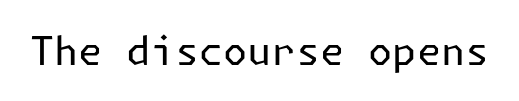
Q: Is the text bold? A: No.
Q: Is the text italic (slanted)? A: No, it is upright.
Q: Is the typeface a serif or a sans-serif typeface? A: Sans-serif.
Q: Is the text underlined? A: No.
Q: Is the spacing between letters normal or unusually wide? A: Normal.
Q: Width (condensed, normal, or wide)? A: Normal.
Q: Stroke contrast? A: Low.
Q: x-height? A: Medium.
